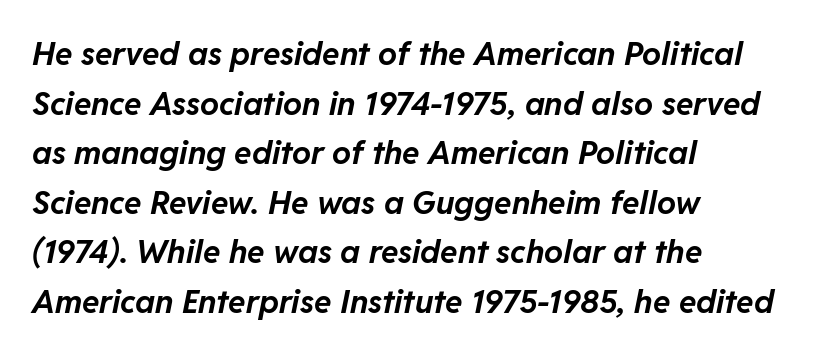
{"italic": "yes", "lean": "right", "slant_degrees": 11, "bold": "yes", "weight": "bold", "width": "normal", "stroke_contrast": "low", "x_height": "medium", "monospaced": "no", "underline": "no", "align": "left", "line_spacing": "normal", "line_spacing_ratio": 1.55, "letter_spacing": "normal", "letter_spacing_em": 0.0, "glyph_px": 32}
